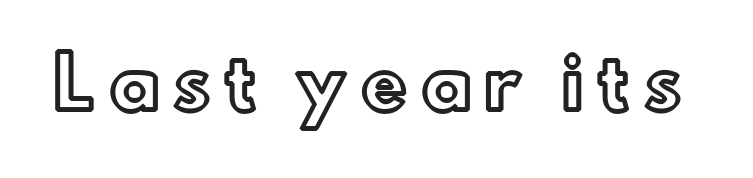
This sample has the flowing, uneven cadence of proportional lettering. Underlining? Definitely not there. Nope, not italic — everything's standing straight.
